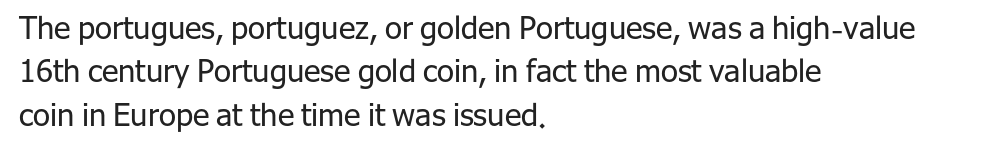
Honestly, the letter spacing is just normal — you wouldn't notice it. Font category for this specimen: sans-serif. A typesetter would call this proportional, since set widths differ per character. Plain, unruled lines of type. A normal amount of white space separates one row of letters from the next. Where is the straight margin? On the left.
